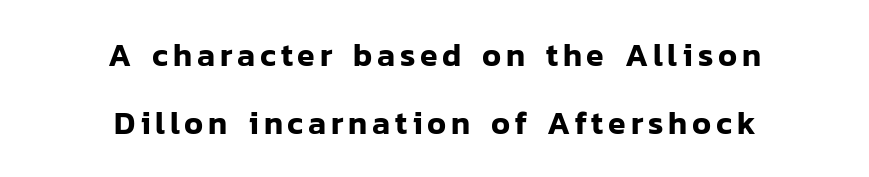
The image shows 32 px sans-serif type, upright; set centered, loose line spacing (2.11x), not underlined; low stroke contrast and a medium x-height.
